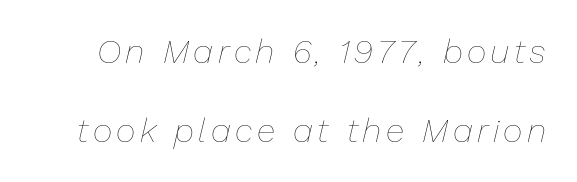
Q: Is the text bold? A: No.
Q: Is the text italic (slanted)? A: Yes, it leans right by about 13 degrees.
Q: Is the text underlined? A: No.
Q: Is the spacing between lines tight, normal or loose? A: Loose.
Q: Width (condensed, normal, or wide)? A: Normal.
Q: Stroke contrast? A: Low.
Q: x-height? A: Medium.
Q: Monospaced? A: No.
